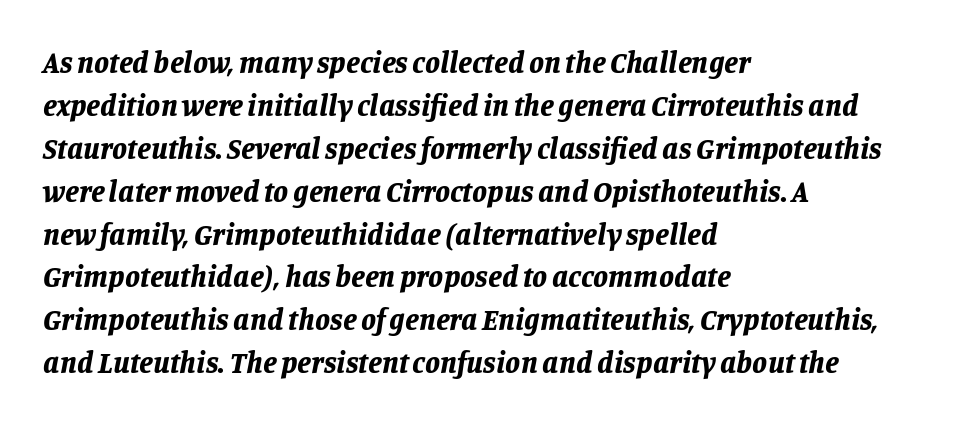
The image shows 30 px bold type, italic (leaning right); set left-aligned, normal line spacing (1.43x), normal letter spacing, not underlined; low stroke contrast and a large x-height.
